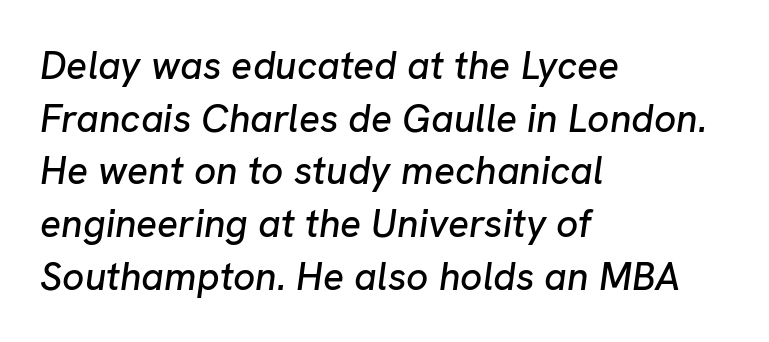
Q: Is the text italic (slanted)? A: Yes, it leans right by about 8 degrees.
Q: Is the text underlined? A: No.
Q: How is the paragraph aligned? A: Left-aligned.
Q: Is the spacing between letters normal or unusually wide? A: Normal.
Q: Is the spacing between lines tight, normal or loose? A: Normal.
Q: Width (condensed, normal, or wide)? A: Normal.
Q: Stroke contrast? A: Low.
Q: x-height? A: Medium.
Q: Monospaced? A: No.
